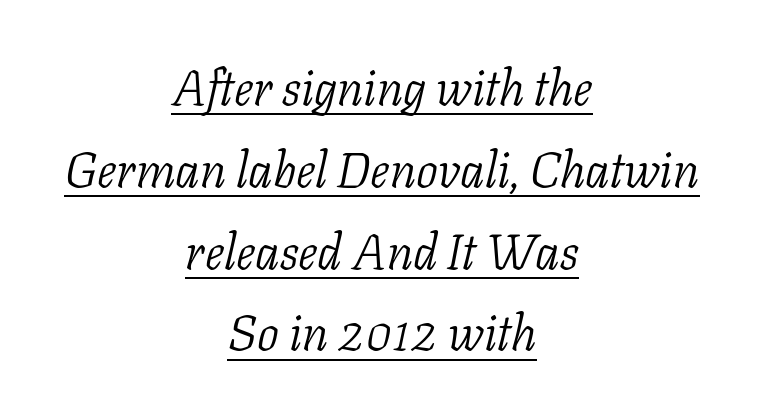
Q: Is the text bold? A: No.
Q: Is the text italic (slanted)? A: Yes, it leans right by about 11 degrees.
Q: Is the typeface a serif or a sans-serif typeface? A: Serif.
Q: Is the text underlined? A: Yes.
Q: How is the paragraph aligned? A: Centered.
Q: Is the spacing between letters normal or unusually wide? A: Normal.
Q: Is the spacing between lines tight, normal or loose? A: Normal.
Q: Width (condensed, normal, or wide)? A: Normal.
Q: Stroke contrast? A: Low.
Q: x-height? A: Medium.
Q: Monospaced? A: No.
